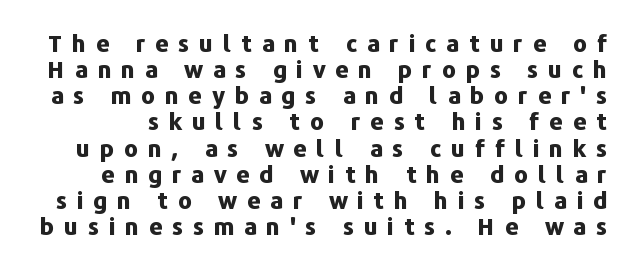
Q: Is the text bold? A: Yes.
Q: Is the text italic (slanted)? A: No, it is upright.
Q: Is the text underlined? A: No.
Q: Is the spacing between letters normal or unusually wide? A: Unusually wide.
Q: Is the spacing between lines tight, normal or loose? A: Tight.
